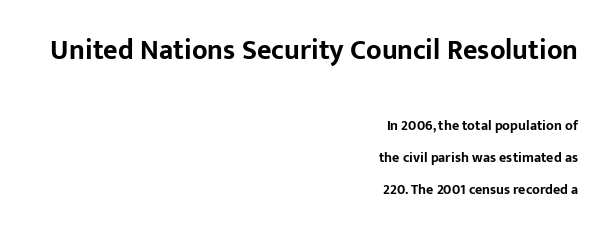
The image shows 28 px bold sans-serif type, upright; set right-aligned, loose line spacing (2.3x), normal letter spacing, not underlined; the first (top) block is 2.0x larger; low stroke contrast and a medium x-height.
